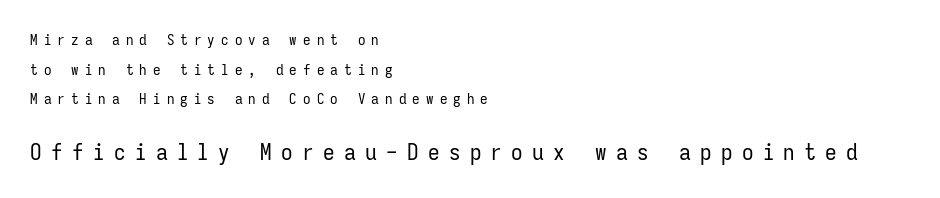
The image shows 23 px text type, upright; set left-aligned, loose line spacing (1.98x), unusually wide letter spacing (+0.41 em), not underlined; the second (bottom) block is 1.53x larger.
